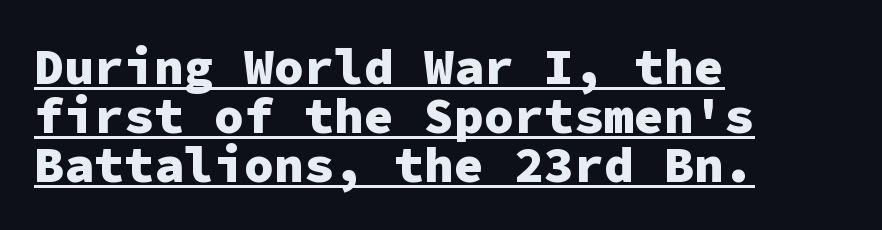
The glyphs in this specimen are sans serif. Pretty heavy lettering here — definitely bold. Fixed-width glyphs throughout — classic coding-font behaviour. This rendering features underlined lettering. Default kerning and tracking; the words read as compact shapes. Ascenders rise straight up at ninety degrees.
